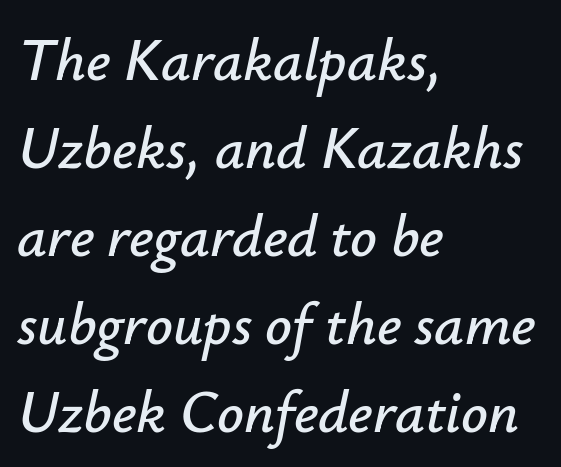
The rendering uses a moderate line-height, typical for paragraphs. The space beneath each line is pristine and unruled. The letters sit at their default tracking, neither squeezed nor spread. A typesetter would mark this as italic. Think of a printed novel: that variable character pitch is what you see here.
